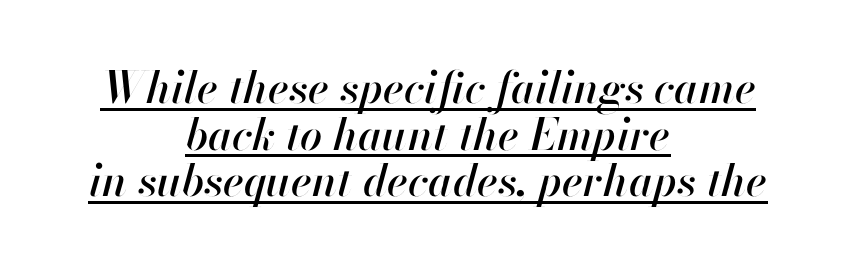
Q: Is the text italic (slanted)? A: Yes, it leans right by about 13 degrees.
Q: Is the text underlined? A: Yes.
Q: How is the paragraph aligned? A: Centered.
Q: Is the spacing between letters normal or unusually wide? A: Normal.
Q: Is the spacing between lines tight, normal or loose? A: Tight.
Q: Width (condensed, normal, or wide)? A: Normal.
Q: Stroke contrast? A: High.
Q: x-height? A: Small.
Q: Monospaced? A: No.
